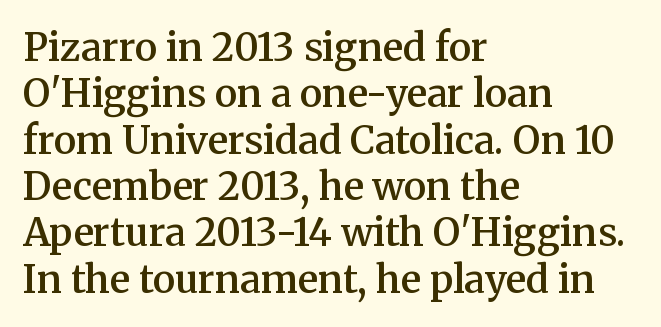
Q: Is the text bold? A: Semi-bold.
Q: Is the text italic (slanted)? A: No, it is upright.
Q: Is the typeface a serif or a sans-serif typeface? A: Serif.
Q: Is the text underlined? A: No.
Q: How is the paragraph aligned? A: Left-aligned.
Q: Is the spacing between letters normal or unusually wide? A: Normal.
Q: Width (condensed, normal, or wide)? A: Normal.
Q: Stroke contrast? A: Medium.
Q: x-height? A: Medium.
Q: Monospaced? A: No.
